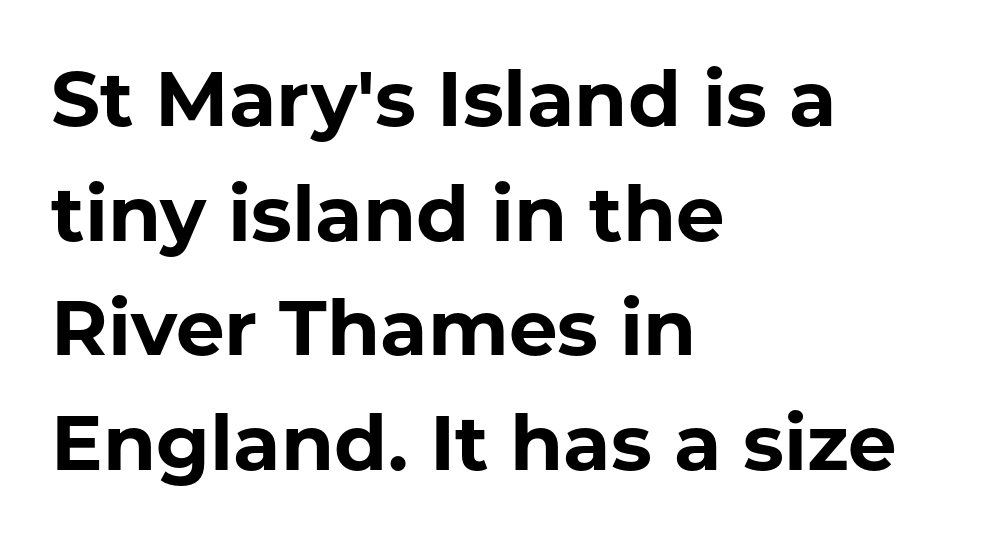
Q: Is the text bold? A: Yes.
Q: Is the text italic (slanted)? A: No, it is upright.
Q: Is the typeface a serif or a sans-serif typeface? A: Sans-serif.
Q: Is the text underlined? A: No.
Q: How is the paragraph aligned? A: Left-aligned.
Q: Is the spacing between letters normal or unusually wide? A: Normal.
Q: Is the spacing between lines tight, normal or loose? A: Normal.
Q: Width (condensed, normal, or wide)? A: Normal.
Q: Stroke contrast? A: Low.
Q: x-height? A: Medium.
Q: Monospaced? A: No.
